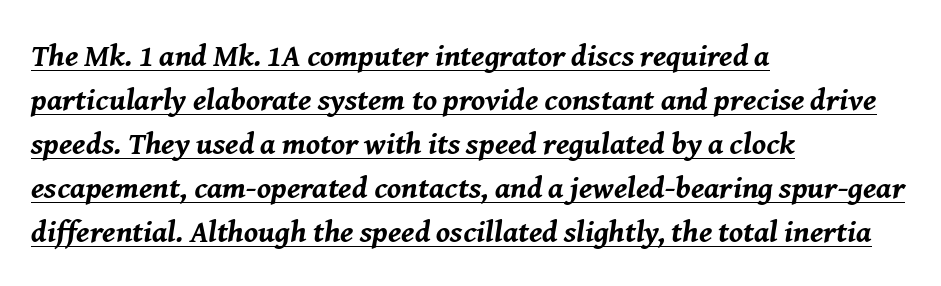
A typesetter would call this leading conventional body-copy spacing. Characters follow at the spacing the type designer built in. Posture: slanted. Character widths vary here, with narrow letters taking less room than wide ones. The letters are bold, with thick, heavy strokes. Descenders here cross a horizontal rule under the line.
